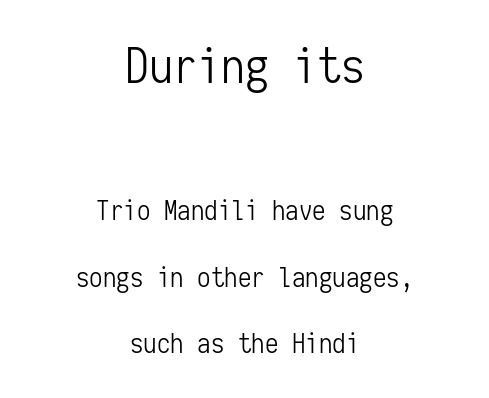
The image shows 48 px light, condensed sans-serif type, upright, monospaced; set centered, loose line spacing (2.47x), normal letter spacing, not underlined; the first (top) block is 1.78x larger; low stroke contrast and a medium x-height.
